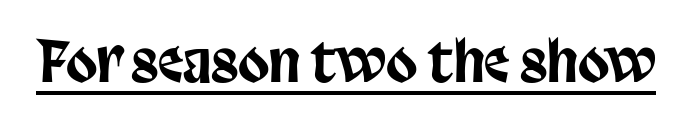
Q: Is the text italic (slanted)? A: No, it is upright.
Q: Is the typeface a serif or a sans-serif typeface? A: Sans-serif.
Q: Is the text underlined? A: Yes.
Q: Is the spacing between letters normal or unusually wide? A: Normal.
Q: Width (condensed, normal, or wide)? A: Condensed.
Q: Stroke contrast? A: Low.
Q: x-height? A: Large.
Q: Monospaced? A: No.
